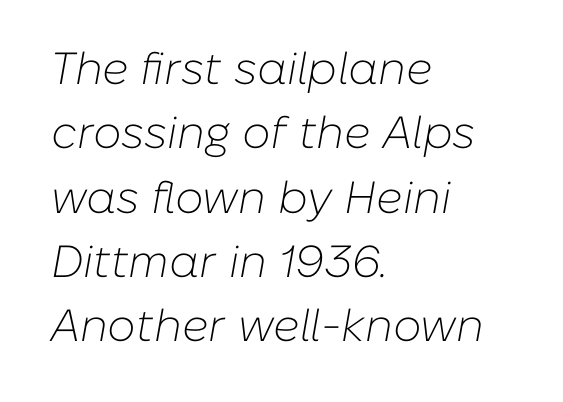
{"italic": "yes", "lean": "right", "slant_degrees": 10, "bold": "no", "weight": "light", "width": "normal", "stroke_contrast": "low", "x_height": "medium", "monospaced": "no", "underline": "no", "align": "left", "line_spacing": "normal", "line_spacing_ratio": 1.43, "letter_spacing": "normal", "letter_spacing_em": 0.0, "glyph_px": 45}
